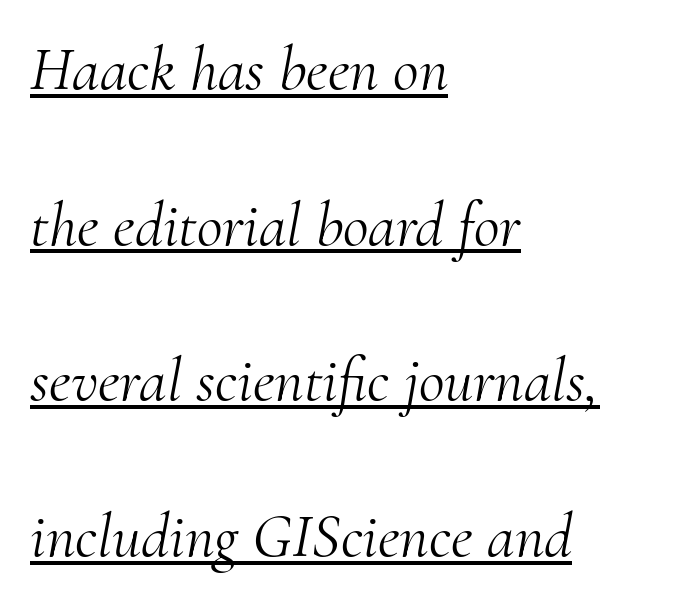
Short and long lines alike share a common starting point at left. This rendering features underlined lettering. Weight: not bold — regular or lighter. Old-style or modern, the face here clearly has serifs. If you measured baseline to baseline, you'd find a long distance. Is this a fixed-width face? No — the glyphs have proportional, varying widths.
